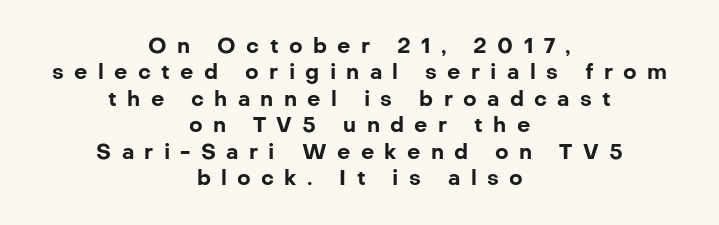
The image shows 21 px bold type, upright; set centered, normal line spacing (1.26x), unusually wide letter spacing (+0.49 em), not underlined.
